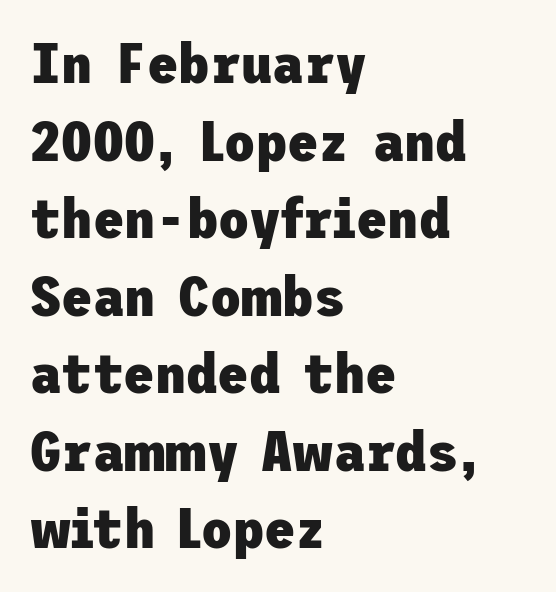
{"serif": "no", "italic": "no", "bold": "yes", "weight": "heavy", "width": "normal", "stroke_contrast": "low", "x_height": "medium", "underline": "no", "align": "left", "line_spacing": "normal", "line_spacing_ratio": 1.36, "letter_spacing": "normal", "letter_spacing_em": 0.0, "glyph_px": 57}
